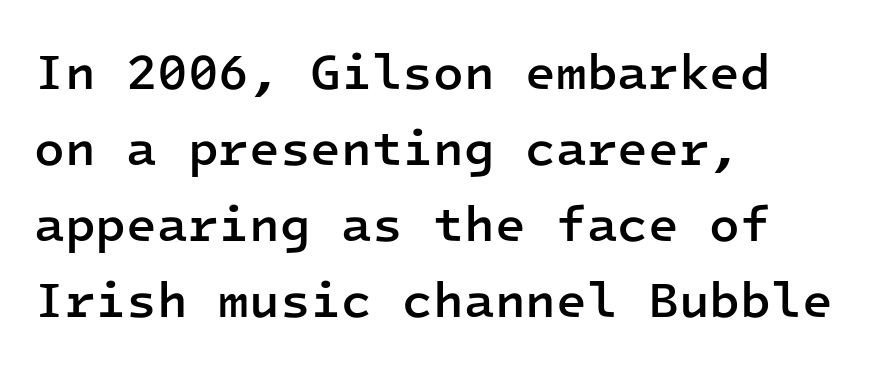
The image shows 50 px semibold sans-serif type, upright, monospaced; set left-aligned, normal line spacing (1.52x), normal letter spacing, not underlined; low stroke contrast and a medium x-height.
